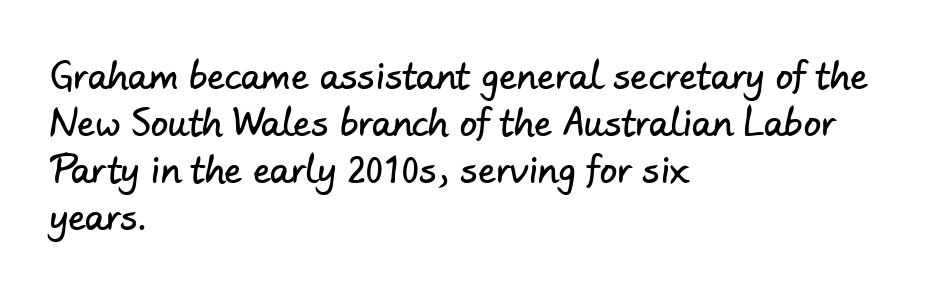
Q: Is the typeface a serif or a sans-serif typeface? A: Sans-serif.
Q: Is the text underlined? A: No.
Q: How is the paragraph aligned? A: Left-aligned.
Q: Is the spacing between letters normal or unusually wide? A: Normal.
Q: Is the spacing between lines tight, normal or loose? A: Normal.
Q: Width (condensed, normal, or wide)? A: Normal.
Q: Stroke contrast? A: Low.
Q: x-height? A: Small.
Q: Monospaced? A: No.
